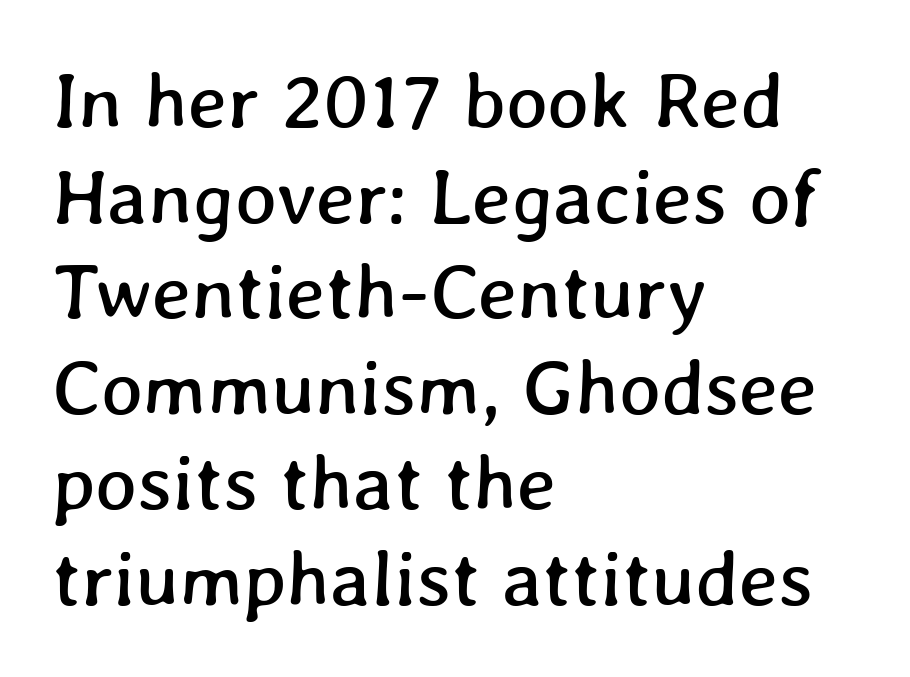
Q: Is the text underlined? A: No.
Q: How is the paragraph aligned? A: Left-aligned.
Q: Is the spacing between letters normal or unusually wide? A: Normal.
Q: Width (condensed, normal, or wide)? A: Normal.
Q: Stroke contrast? A: Low.
Q: x-height? A: Medium.
Q: Monospaced? A: No.
